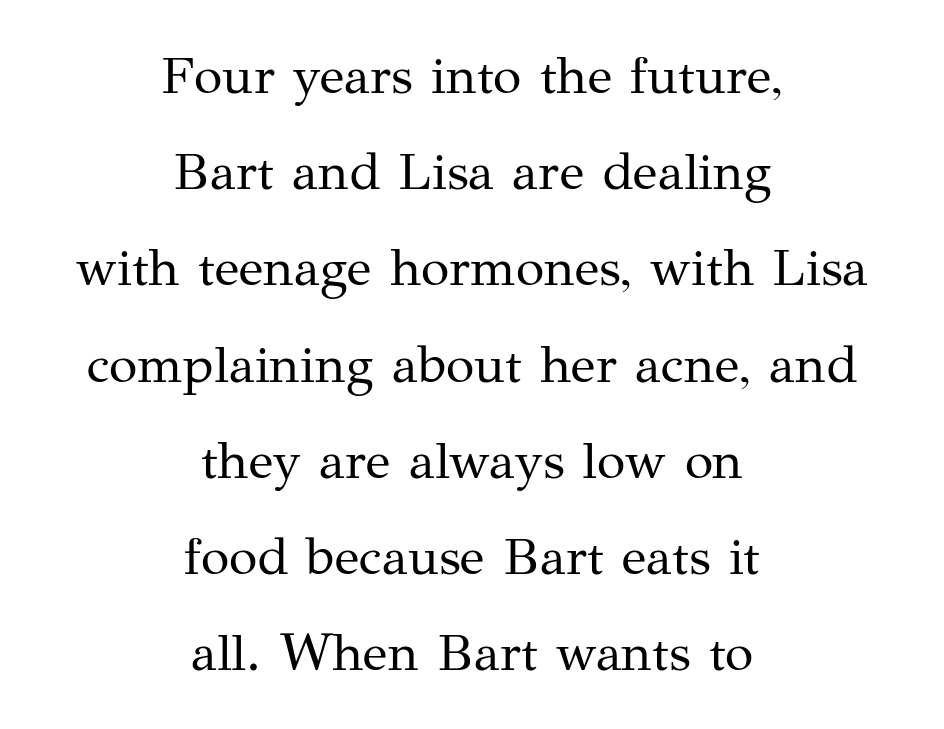
{"serif": "yes", "italic": "no", "bold": "no", "weight": "regular", "width": "normal", "stroke_contrast": "medium", "x_height": "medium", "monospaced": "no", "underline": "no", "align": "center", "line_spacing_ratio": 1.85, "letter_spacing": "normal", "letter_spacing_em": 0.0, "glyph_px": 52}
